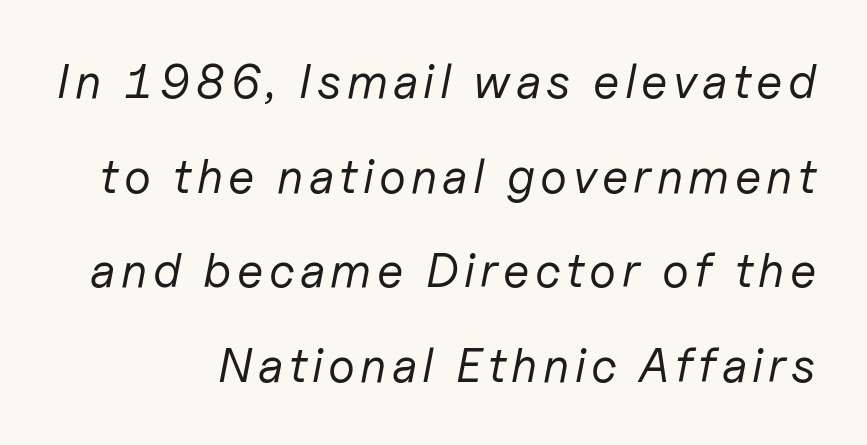
{"italic": "yes", "lean": "right", "slant_degrees": 11, "bold": "no", "weight": "regular", "width": "normal", "stroke_contrast": "low", "x_height": "medium", "monospaced": "no", "underline": "no", "line_spacing": "loose", "line_spacing_ratio": 1.97, "glyph_px": 48}
